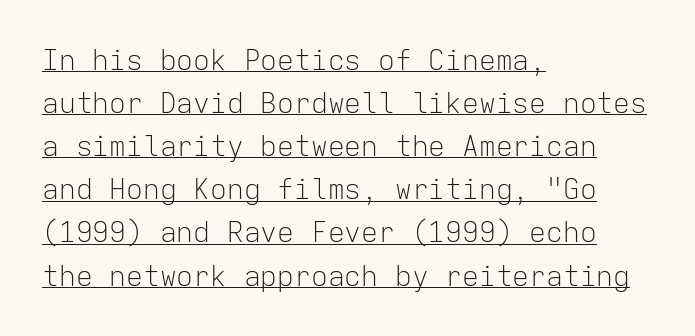
The image shows 28 px light sans-serif type, upright, monospaced; set left-aligned, normal line spacing (1.54x), normal letter spacing, underlined; low stroke contrast and a medium x-height.
